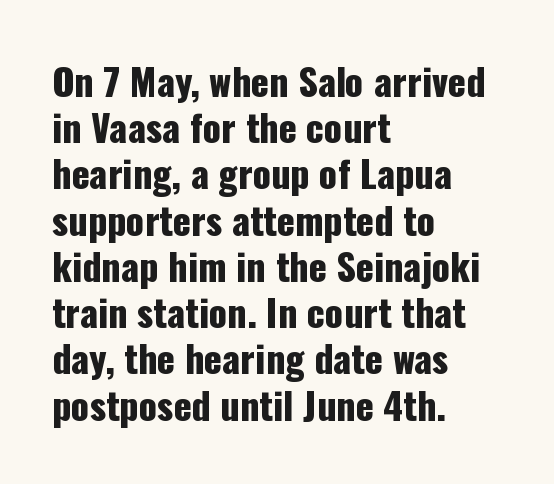
The image shows 37 px condensed sans-serif type, upright; set left-aligned, normal line spacing (1.25x), normal letter spacing, not underlined; low stroke contrast and a medium x-height.
